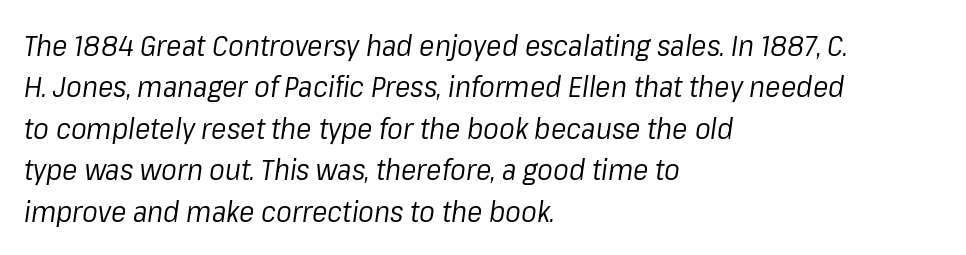
Notice how descenders clear the ascenders below comfortably — that's standard leading. These lines are set flush left with a ragged right edge. The tracking reads as untouched default to a designer's eye. Italic? Definitely — the glyphs are oblique.
